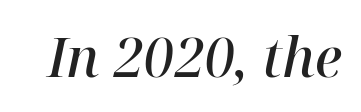
The image shows 54 px semibold serif type, italic (leaning right); set normal letter spacing, not underlined; high stroke contrast and a medium x-height.
